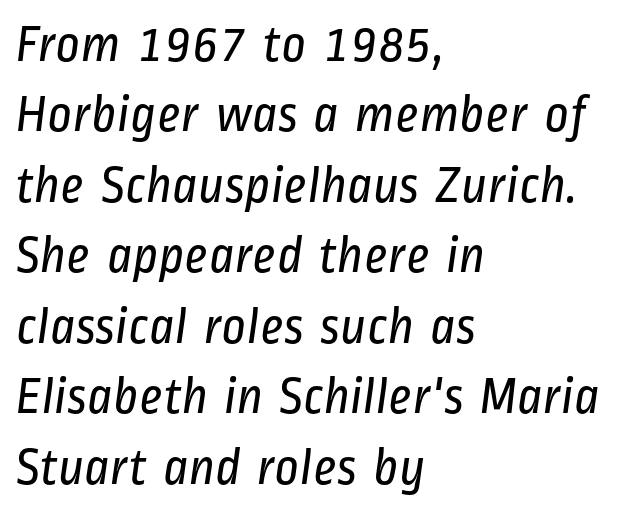
Q: Is the text bold? A: No.
Q: Is the typeface a serif or a sans-serif typeface? A: Sans-serif.
Q: Is the text underlined? A: No.
Q: How is the paragraph aligned? A: Left-aligned.
Q: Is the spacing between letters normal or unusually wide? A: Normal.
Q: Is the spacing between lines tight, normal or loose? A: Normal.
Q: Width (condensed, normal, or wide)? A: Condensed.
Q: Stroke contrast? A: Low.
Q: x-height? A: Medium.
Q: Monospaced? A: No.
